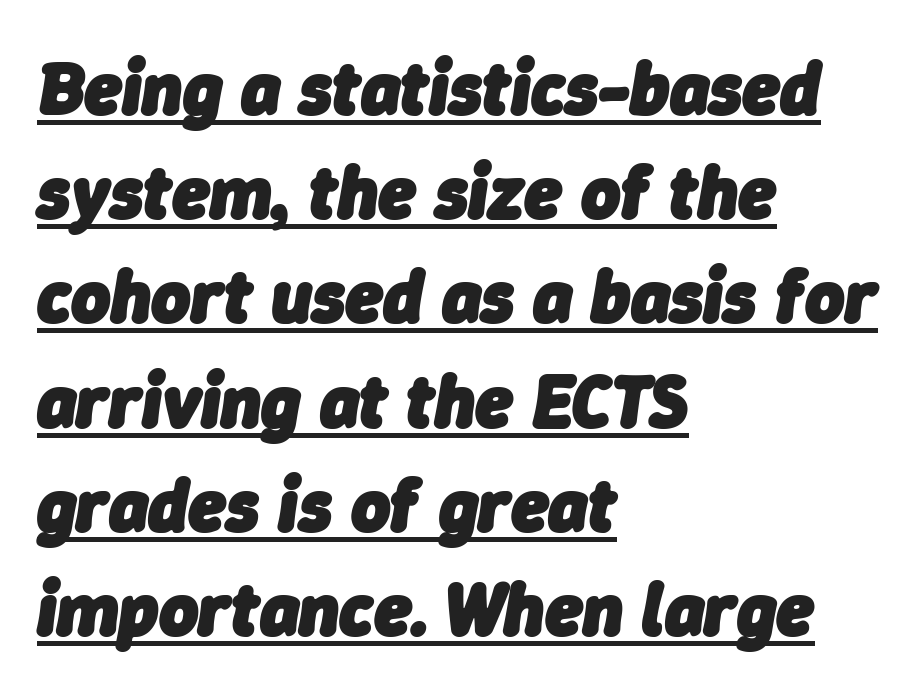
The image shows 75 px heavy type, italic (leaning right); set left-aligned, normal line spacing (1.39x), normal letter spacing, underlined; low stroke contrast and a medium x-height.
